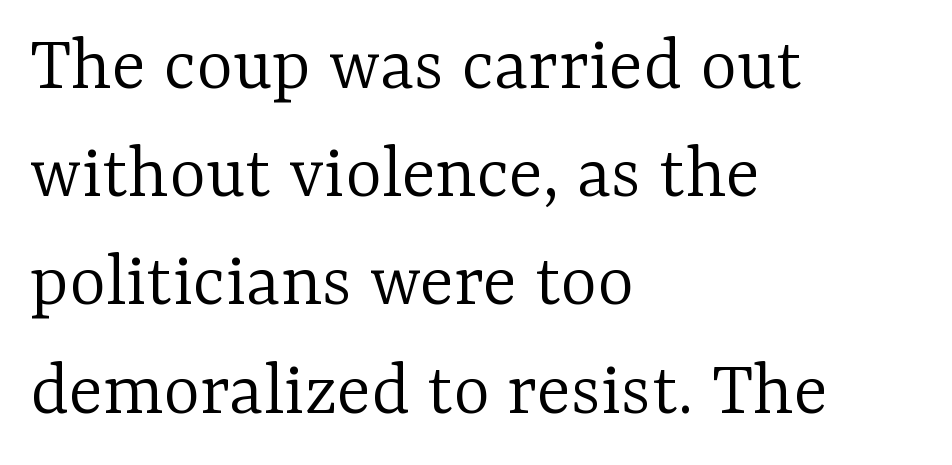
Q: Is the text bold? A: No.
Q: Is the text italic (slanted)? A: No, it is upright.
Q: Is the typeface a serif or a sans-serif typeface? A: Serif.
Q: Is the text underlined? A: No.
Q: How is the paragraph aligned? A: Left-aligned.
Q: Is the spacing between letters normal or unusually wide? A: Normal.
Q: Is the spacing between lines tight, normal or loose? A: Normal.
Q: Width (condensed, normal, or wide)? A: Normal.
Q: Stroke contrast? A: Low.
Q: x-height? A: Medium.
Q: Monospaced? A: No.
